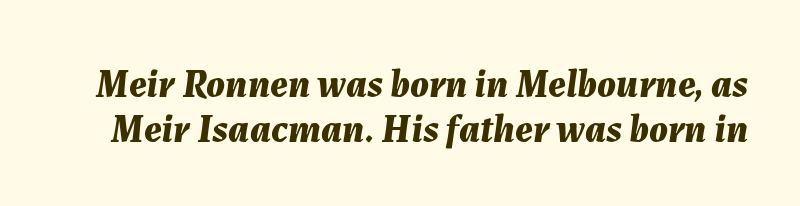
{"italic": "yes", "lean": "right", "slant_degrees": 7, "bold": "yes", "weight": "bold", "width": "normal", "stroke_contrast": "medium", "x_height": "medium", "monospaced": "no", "underline": "no", "line_spacing": "tight", "line_spacing_ratio": 1.15, "letter_spacing": "normal", "letter_spacing_em": 0.0, "glyph_px": 39}
